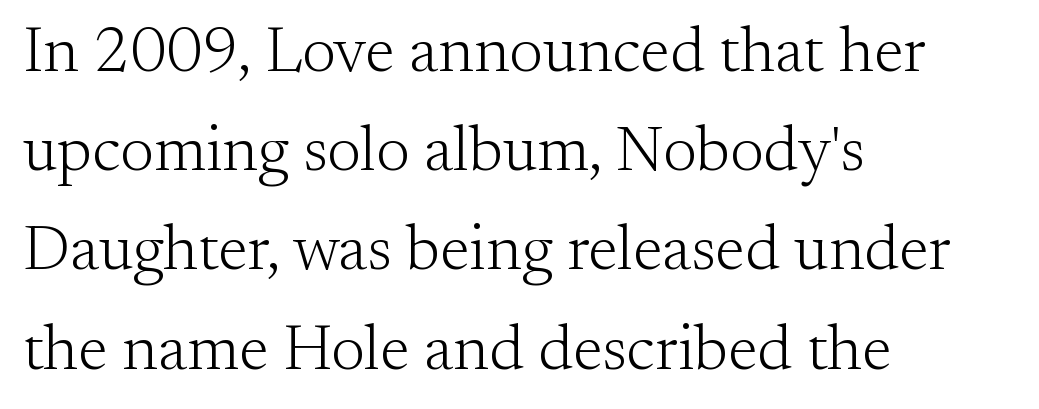
The image shows 64 px light serif type, upright; set left-aligned, normal line spacing (1.55x), normal letter spacing, not underlined; medium stroke contrast and a small x-height.
